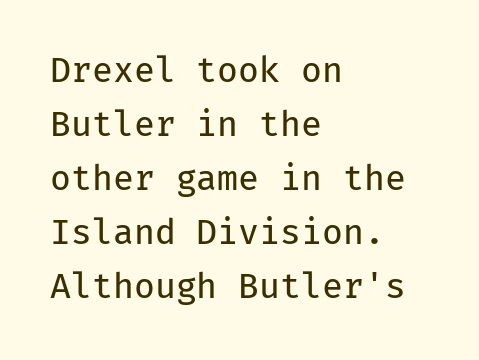
Q: Is the text bold? A: No.
Q: Is the text italic (slanted)? A: No, it is upright.
Q: Is the typeface a serif or a sans-serif typeface? A: Sans-serif.
Q: Is the text underlined? A: No.
Q: How is the paragraph aligned? A: Left-aligned.
Q: Is the spacing between letters normal or unusually wide? A: Normal.
Q: Is the spacing between lines tight, normal or loose? A: Normal.
Q: Width (condensed, normal, or wide)? A: Normal.
Q: Stroke contrast? A: Low.
Q: x-height? A: Medium.
Q: Monospaced? A: Yes.
